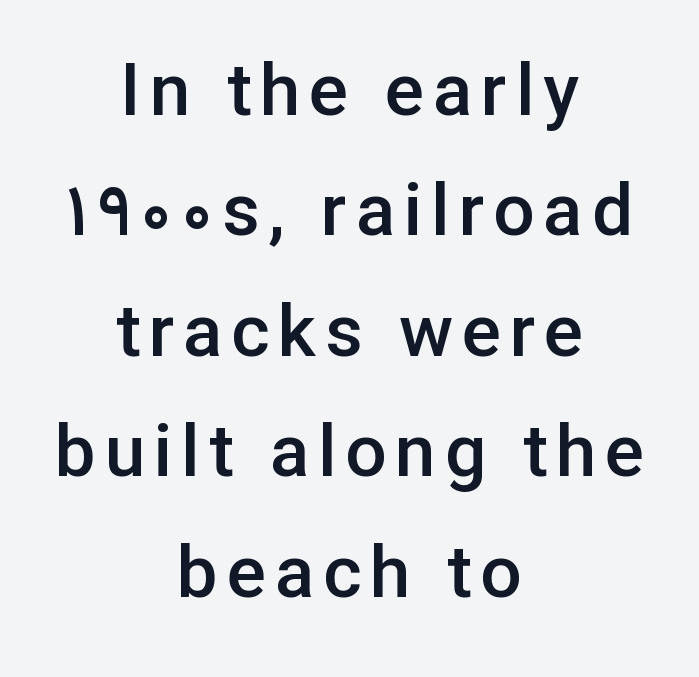
Q: Is the text bold? A: Semi-bold.
Q: Is the text italic (slanted)? A: No, it is upright.
Q: Is the typeface a serif or a sans-serif typeface? A: Sans-serif.
Q: Is the text underlined? A: No.
Q: How is the paragraph aligned? A: Centered.
Q: Is the spacing between lines tight, normal or loose? A: Normal.
Q: Width (condensed, normal, or wide)? A: Normal.
Q: Stroke contrast? A: Low.
Q: x-height? A: Medium.
Q: Monospaced? A: No.
